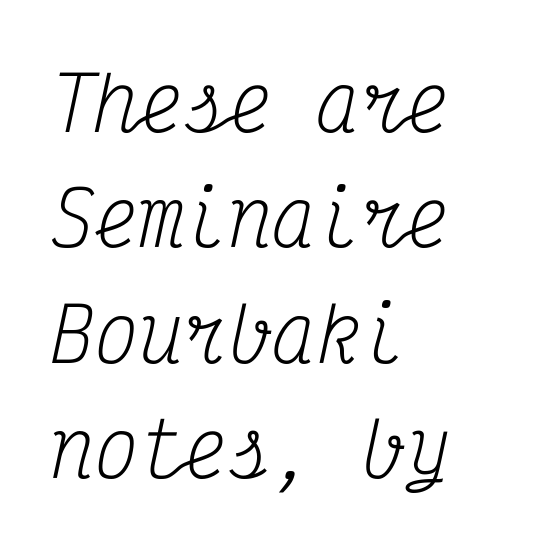
{"serif": "yes", "italic": "yes", "lean": "right", "slant_degrees": 12, "bold": "no", "weight": "regular", "width": "condensed", "stroke_contrast": "medium", "x_height": "medium", "monospaced": "yes", "underline": "no", "align": "left", "line_spacing": "normal", "line_spacing_ratio": 1.56, "letter_spacing": "normal", "letter_spacing_em": 0.0, "glyph_px": 74}
